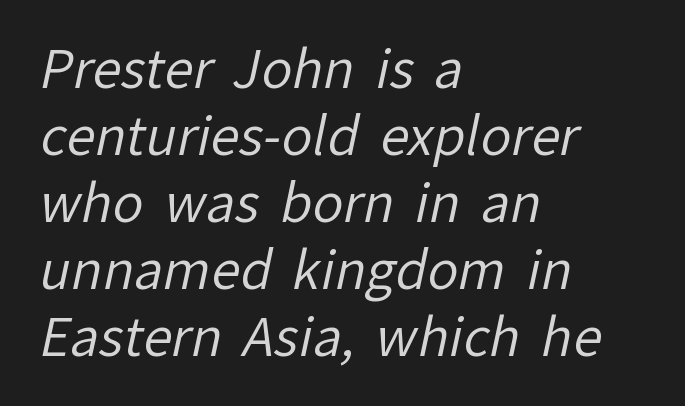
In terms of letterform style, serifs are entirely absent. The ragged edge is on the right, which tells us the setting is flush left. Default kerning and tracking; the words read as compact shapes. Weight class: somewhere from thin through regular.
